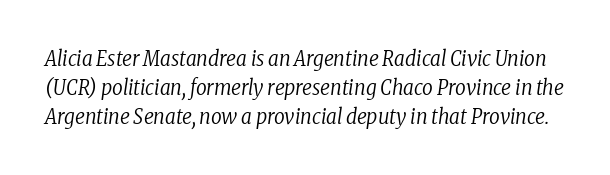
{"italic": "yes", "lean": "right", "slant_degrees": 8, "bold": "no", "underline": "no", "line_spacing": "normal", "line_spacing_ratio": 1.38, "letter_spacing": "normal", "letter_spacing_em": 0.0, "glyph_px": 21}
